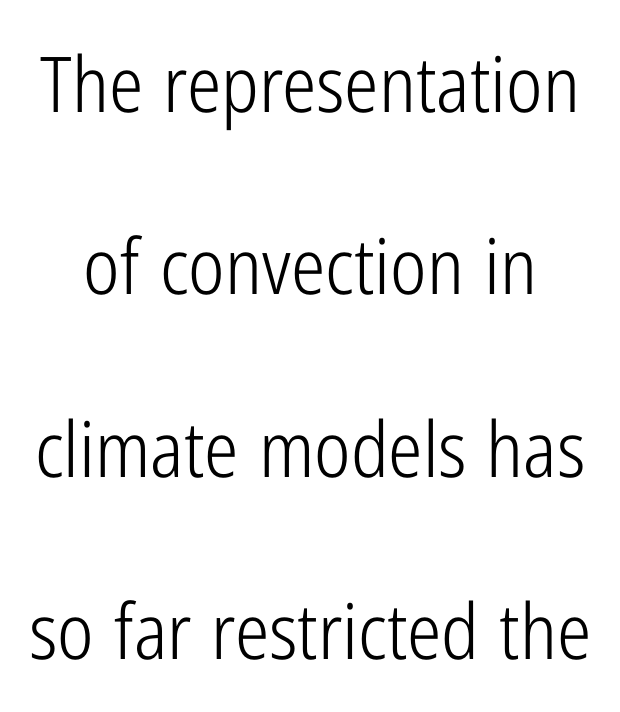
Q: Is the text bold? A: No.
Q: Is the text italic (slanted)? A: No, it is upright.
Q: Is the typeface a serif or a sans-serif typeface? A: Sans-serif.
Q: Is the text underlined? A: No.
Q: Is the spacing between letters normal or unusually wide? A: Normal.
Q: Is the spacing between lines tight, normal or loose? A: Loose.
Q: Width (condensed, normal, or wide)? A: Condensed.
Q: Stroke contrast? A: Low.
Q: x-height? A: Medium.
Q: Monospaced? A: No.
